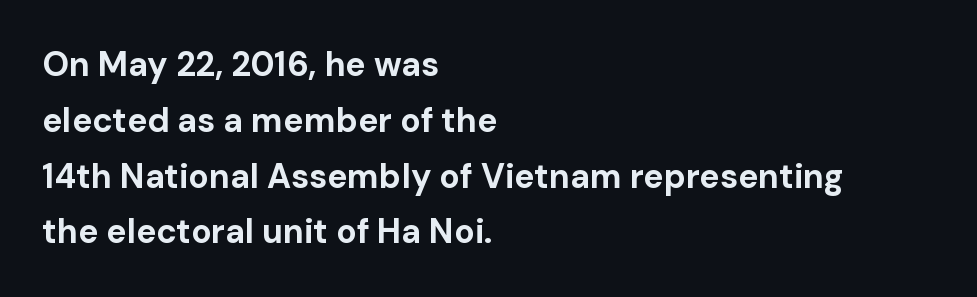
The ragged edge is on the right, which tells us the setting is flush left. The rendering uses a bold face; every stroke is thick and dark. The passage shown is typed in a proportional face where columns would drift. Tracking value appears to be zero — textbook default spacing. Every stem runs plumb, perpendicular to the baseline. A typesetter would label this face a sans.
